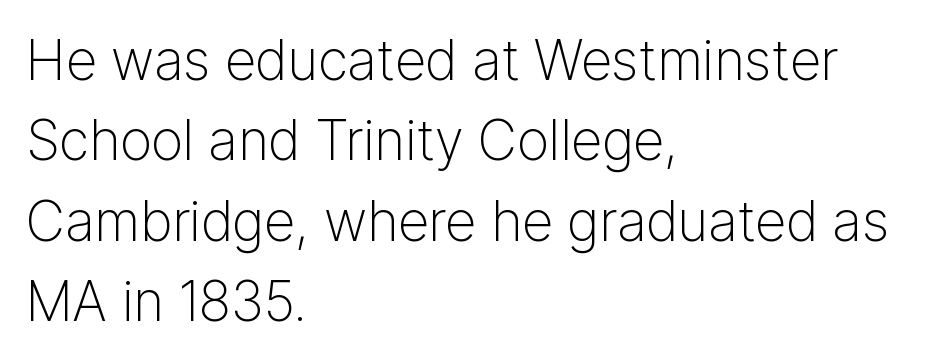
Here the glyphs are tracked normally, forming tight word shapes. On a weight scale, this lands at 450 or below. Each line starts at the same left margin while the right side varies. The zone under the glyphs is completely vacant. Think of a printed novel: that variable character pitch is what you see here. Are there feet on the stems? There aren't — it's a sans.
